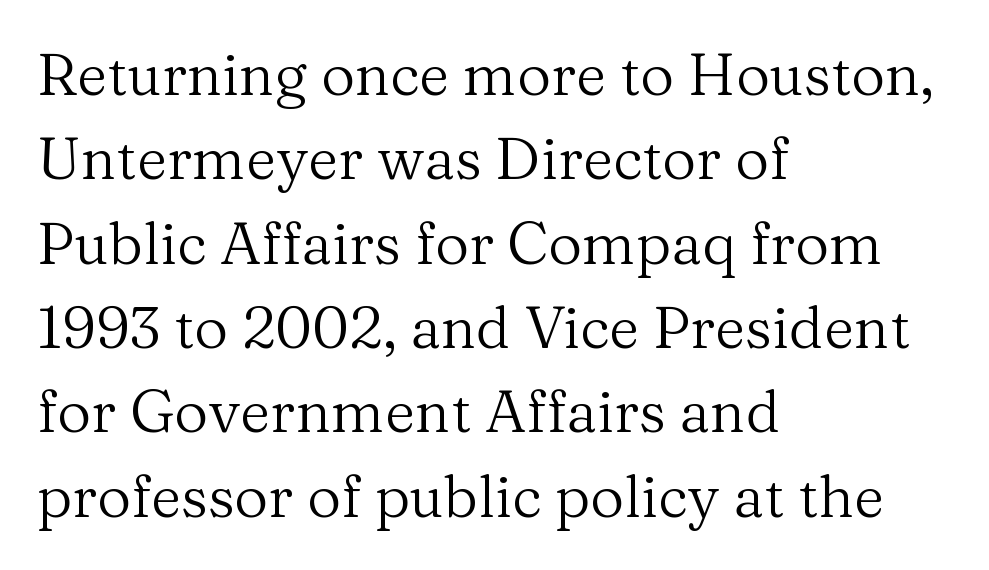
Does the copy run flush right? No — it runs flush left. What stands out about the letter spacing? Nothing — it is the standard amount. Varying glyph widths throughout — classic text-font behaviour. Does the leading feel generous? No, just average. The lettering holds an erect, upright posture throughout. The passage shown is not bold in any degree.
